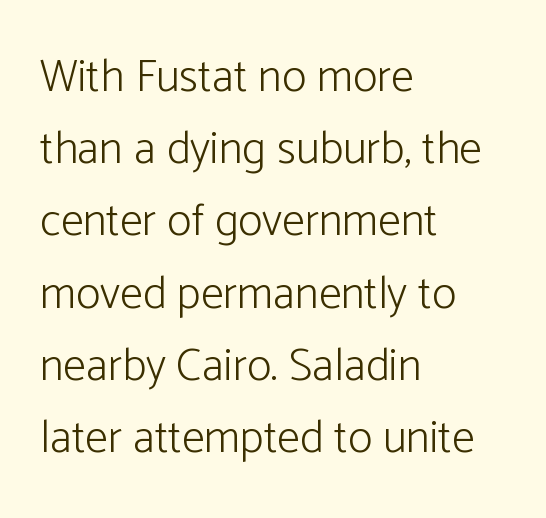
{"serif": "no", "italic": "no", "bold": "no", "weight": "light", "width": "normal", "stroke_contrast": "low", "x_height": "medium", "monospaced": "no", "underline": "no", "align": "left", "line_spacing": "normal", "line_spacing_ratio": 1.57, "letter_spacing": "normal", "letter_spacing_em": 0.0, "glyph_px": 46}
